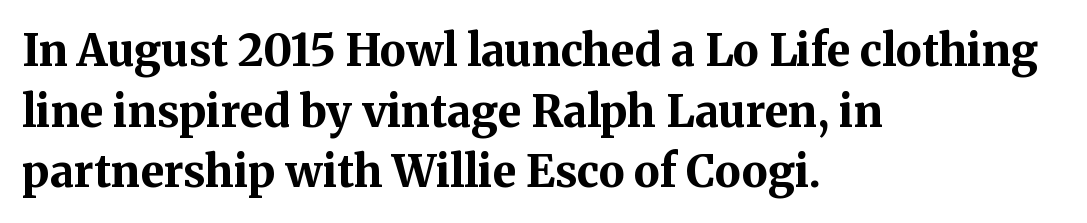
Q: Is the text bold? A: Yes.
Q: Is the text italic (slanted)? A: No, it is upright.
Q: Is the typeface a serif or a sans-serif typeface? A: Serif.
Q: Is the text underlined? A: No.
Q: How is the paragraph aligned? A: Left-aligned.
Q: Is the spacing between letters normal or unusually wide? A: Normal.
Q: Is the spacing between lines tight, normal or loose? A: Normal.
Q: Width (condensed, normal, or wide)? A: Normal.
Q: Stroke contrast? A: Medium.
Q: x-height? A: Medium.
Q: Monospaced? A: No.
